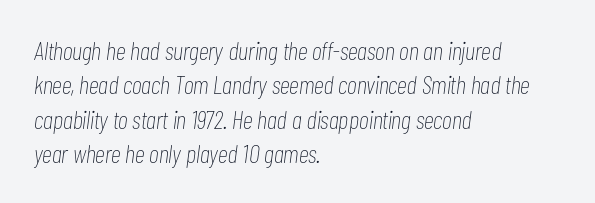
{"italic": "yes", "lean": "right", "slant_degrees": 7, "bold": "no", "underline": "no", "align": "left", "line_spacing": "normal", "line_spacing_ratio": 1.32, "letter_spacing": "normal", "letter_spacing_em": 0.0, "glyph_px": 26}
